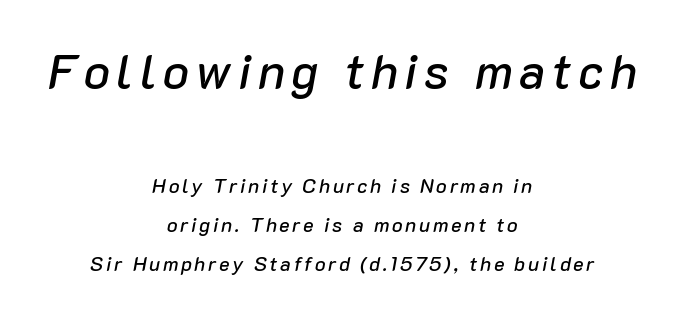
The image shows 49 px text type, italic (leaning right); set centered, loose line spacing (1.95x), not underlined; the first (top) block is 2.45x larger; low stroke contrast and a medium x-height.
